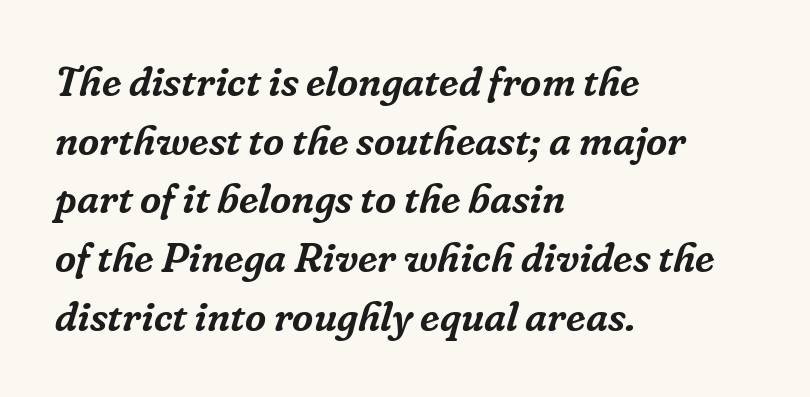
The image shows 41 px serif type, italic (leaning right); set left-aligned, normal line spacing (1.43x), normal letter spacing, not underlined; low stroke contrast and a medium x-height.
